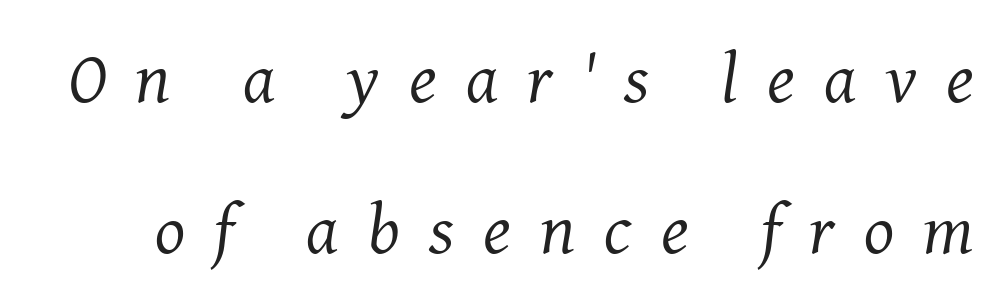
{"serif": "yes", "italic": "yes", "lean": "right", "slant_degrees": 8, "bold": "no", "weight": "regular", "width": "normal", "stroke_contrast": "medium", "x_height": "medium", "monospaced": "no", "underline": "no", "line_spacing": "loose", "line_spacing_ratio": 2.13, "letter_spacing": "wide", "letter_spacing_em": 0.41, "glyph_px": 71}
